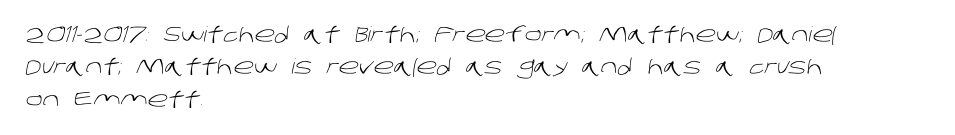
Q: Is the text bold? A: No.
Q: Is the text underlined? A: No.
Q: How is the paragraph aligned? A: Left-aligned.
Q: Is the spacing between letters normal or unusually wide? A: Normal.
Q: Is the spacing between lines tight, normal or loose? A: Normal.
